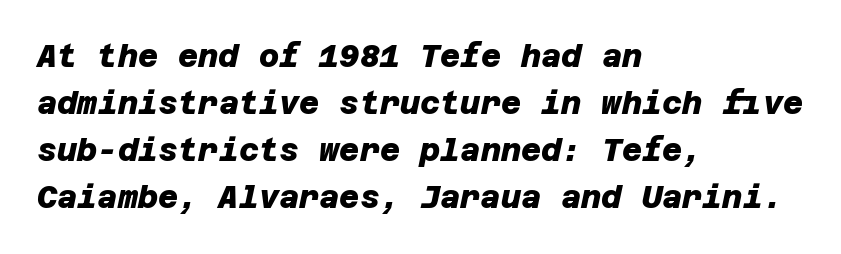
Q: Is the text bold? A: Yes.
Q: Is the typeface a serif or a sans-serif typeface? A: Sans-serif.
Q: Is the text underlined? A: No.
Q: How is the paragraph aligned? A: Left-aligned.
Q: Is the spacing between letters normal or unusually wide? A: Normal.
Q: Is the spacing between lines tight, normal or loose? A: Normal.
Q: Width (condensed, normal, or wide)? A: Normal.
Q: Stroke contrast? A: Low.
Q: x-height? A: Large.
